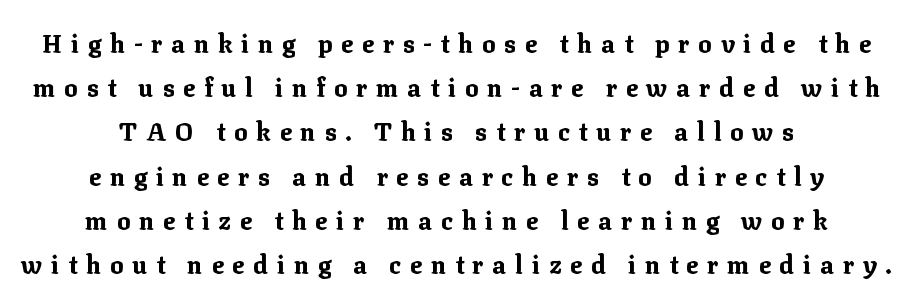
{"italic": "no", "bold": "yes", "underline": "no", "align": "center", "line_spacing_ratio": 1.77, "letter_spacing": "wide", "letter_spacing_em": 0.35, "glyph_px": 25}
